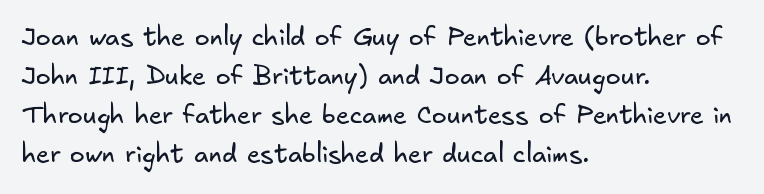
Q: Is the text bold? A: No.
Q: Is the text underlined? A: No.
Q: How is the paragraph aligned? A: Left-aligned.
Q: Is the spacing between letters normal or unusually wide? A: Normal.
Q: Is the spacing between lines tight, normal or loose? A: Normal.
